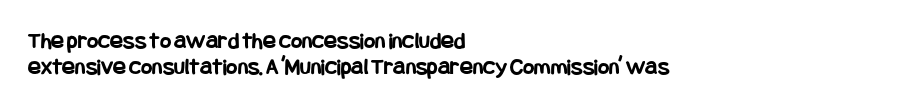
{"italic": "no", "bold": "yes", "underline": "no", "align": "left", "line_spacing": "tight", "line_spacing_ratio": 1.08, "letter_spacing": "normal", "letter_spacing_em": 0.0, "glyph_px": 24}
